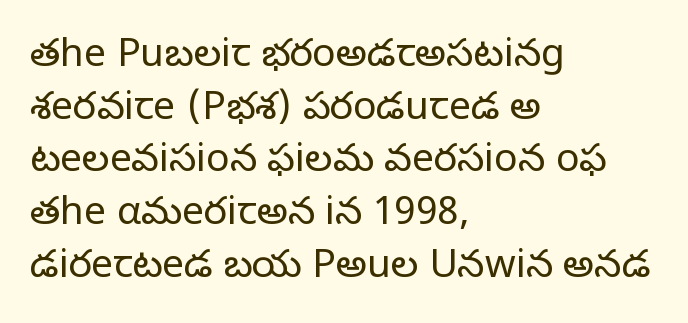
Q: Is the text bold? A: No.
Q: Is the text italic (slanted)? A: No, it is upright.
Q: Is the typeface a serif or a sans-serif typeface? A: Sans-serif.
Q: Is the text underlined? A: No.
Q: How is the paragraph aligned? A: Left-aligned.
Q: Is the spacing between letters normal or unusually wide? A: Normal.
Q: Is the spacing between lines tight, normal or loose? A: Normal.
Q: Width (condensed, normal, or wide)? A: Normal.
Q: Stroke contrast? A: Low.
Q: x-height? A: Medium.
Q: Monospaced? A: No.
